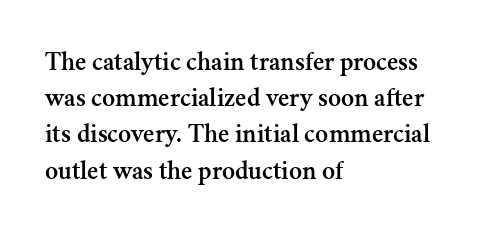
The image shows 27 px text type, upright; set left-aligned, normal line spacing (1.34x), normal letter spacing, not underlined.
